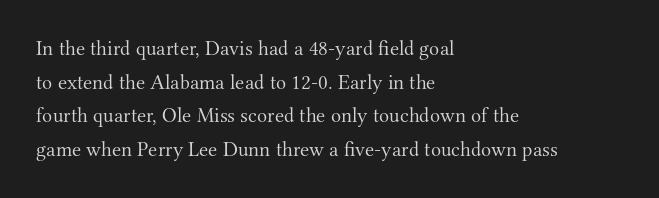
Q: Is the text bold? A: No.
Q: Is the text italic (slanted)? A: No, it is upright.
Q: Is the text underlined? A: No.
Q: How is the paragraph aligned? A: Left-aligned.
Q: Is the spacing between letters normal or unusually wide? A: Normal.
Q: Is the spacing between lines tight, normal or loose? A: Normal.
